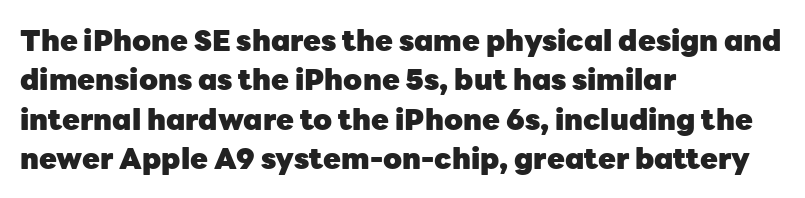
{"serif": "no", "italic": "no", "bold": "yes", "weight": "heavy", "width": "normal", "stroke_contrast": "low", "x_height": "medium", "monospaced": "no", "underline": "no", "align": "left", "line_spacing": "normal", "line_spacing_ratio": 1.36, "letter_spacing": "normal", "letter_spacing_em": 0.0, "glyph_px": 29}
